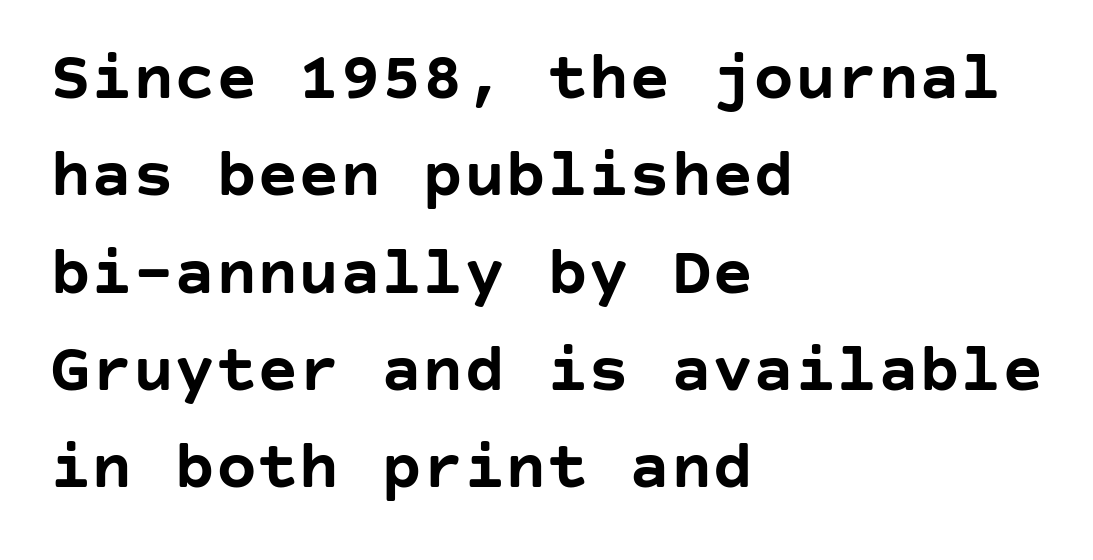
{"serif": "no", "italic": "no", "bold": "yes", "weight": "semibold", "width": "normal", "stroke_contrast": "low", "x_height": "large", "underline": "no", "align": "left", "line_spacing": "normal", "line_spacing_ratio": 1.41, "letter_spacing": "normal", "letter_spacing_em": 0.0, "glyph_px": 69}
